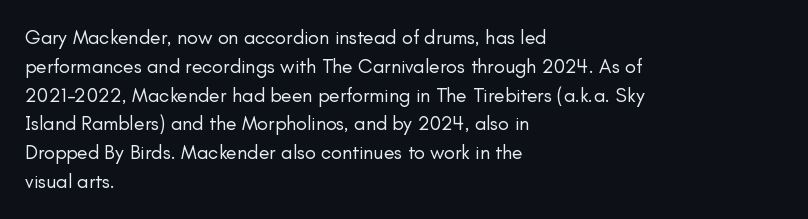
The image shows 20 px text type, upright; set left-aligned, normal line spacing (1.44x), normal letter spacing, not underlined.
